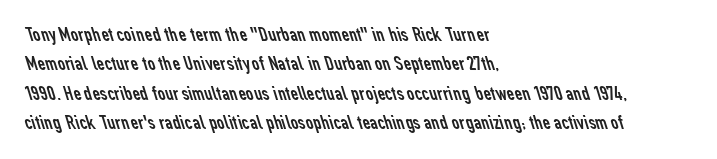
The image shows 21 px text type; set left-aligned, normal line spacing (1.4x), normal letter spacing, not underlined.
